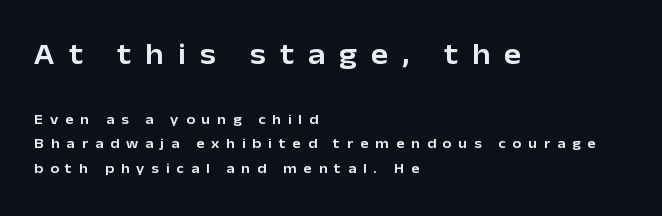
This is the regular roman posture of the typeface. These lines are rendered in a variable-pitch font. Lines of text with bare space underneath. Size contrast runs from large at the top to small at the bottom.
